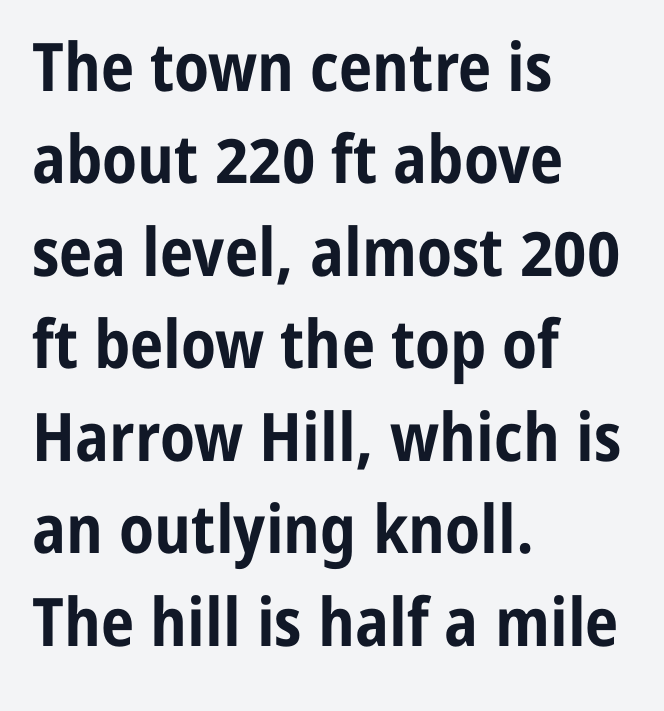
{"serif": "no", "italic": "no", "bold": "yes", "weight": "bold", "width": "condensed", "stroke_contrast": "low", "x_height": "medium", "monospaced": "no", "underline": "no", "align": "left", "line_spacing": "normal", "line_spacing_ratio": 1.38, "letter_spacing": "normal", "letter_spacing_em": 0.0, "glyph_px": 67}
